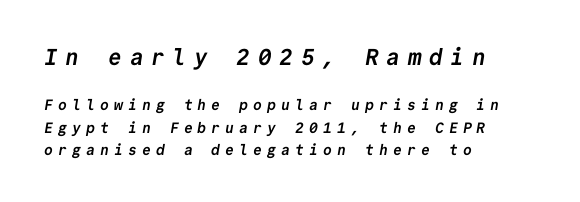
The image shows 23 px bold type; set left-aligned, normal line spacing (1.48x), unusually wide letter spacing (+0.33 em), not underlined; the first (top) block is 1.53x larger.
